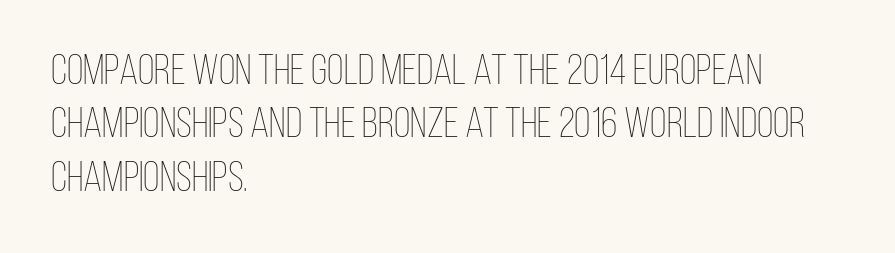
The strokes carry an ordinary text weight at most. Line starts are locked; line ends wander. The type sits square on the baseline with zero lean. Look at the tracking — it's just the regular setting, nothing added. Rule under the text: the space is simply empty. Here the designer chose a conventional face with non-uniform glyph widths.
